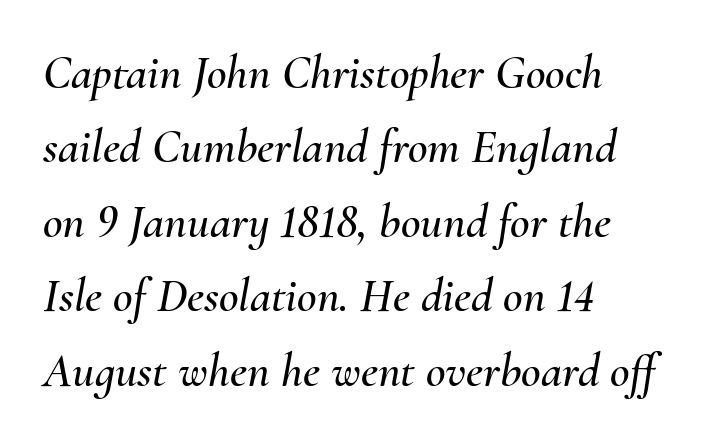
Q: Is the text italic (slanted)? A: Yes, it leans right by about 10 degrees.
Q: Is the text underlined? A: No.
Q: How is the paragraph aligned? A: Left-aligned.
Q: Is the spacing between letters normal or unusually wide? A: Normal.
Q: Is the spacing between lines tight, normal or loose? A: Normal.
Q: Width (condensed, normal, or wide)? A: Normal.
Q: Stroke contrast? A: Medium.
Q: x-height? A: Small.
Q: Monospaced? A: No.
